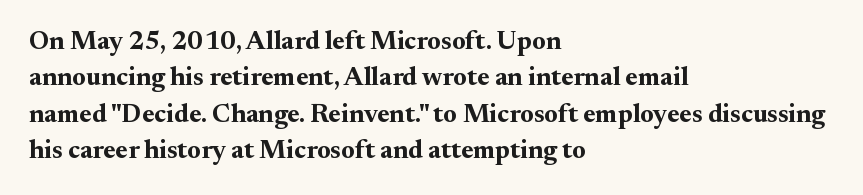
{"italic": "no", "bold": "yes", "underline": "no", "align": "left", "line_spacing": "normal", "line_spacing_ratio": 1.4, "letter_spacing": "normal", "letter_spacing_em": 0.0, "glyph_px": 26}
